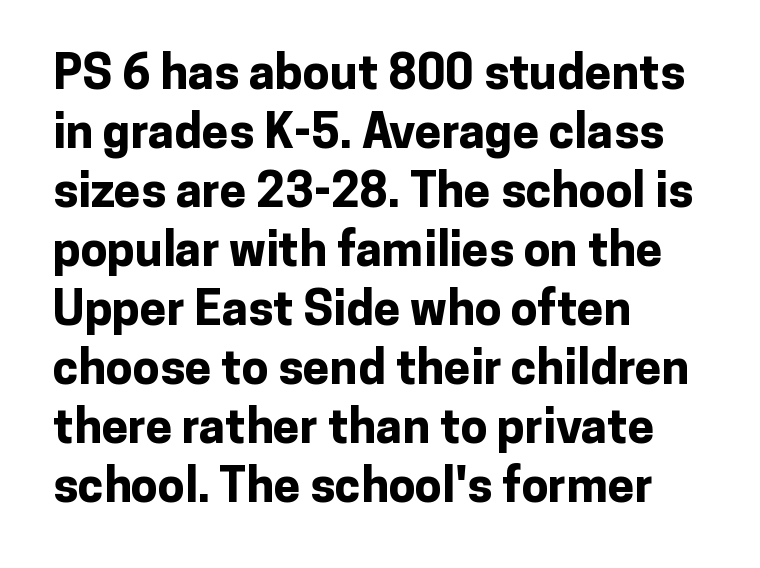
The image shows 48 px bold sans-serif type, upright; set left-aligned, line spacing 1.23x, normal letter spacing, not underlined; low stroke contrast and a medium x-height.
